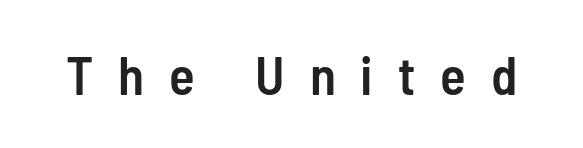
In terms of posture, this sample is upright. The type is letterspaced generously, with wide tracking. Here the designer chose a conventional face with non-uniform glyph widths. Set as a demibold, roughly 600 on the weight scale. Unmarked baselines from the first word to the last. Is this a sans? Yes — the strokes have no serifs.
